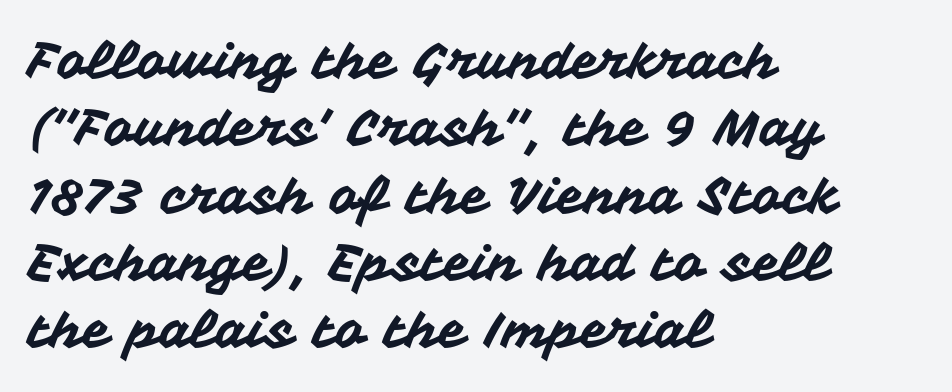
You can tell from the bare stems that sans-serif type was used. Typeset ragged right — the left edge is the straight one. The specimen omits any rule beneath the text block's lines. Does extra space separate the letters? No, they use regular spacing. The face used here is proportionally spaced, like ordinary book or web type.
